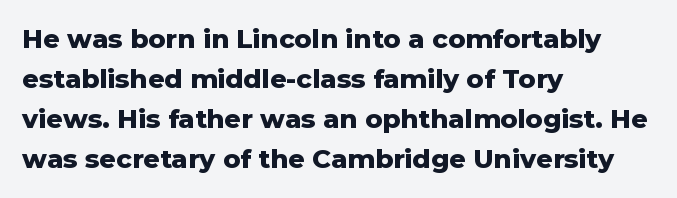
The image shows 26 px bold type, upright; set left-aligned, normal line spacing (1.54x), normal letter spacing, not underlined.
